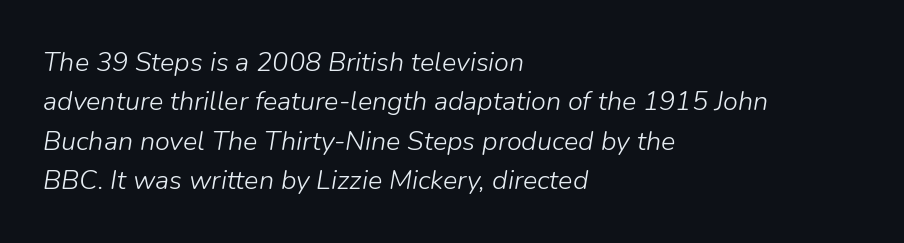
Beneath every word, the page is bare. Reading down the block, your eye returns to a fixed left position each line. The tracking reads as untouched default to a designer's eye. If you drew a line through each stem, it would be angled. Vertical stems look standard width or narrower in stroke. The space between consecutive lines is moderate.
